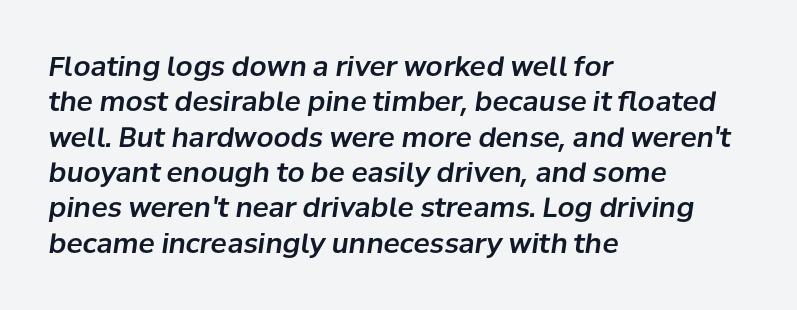
Q: Is the text italic (slanted)? A: Yes, it leans right by about 8 degrees.
Q: Is the text underlined? A: No.
Q: How is the paragraph aligned? A: Left-aligned.
Q: Is the spacing between letters normal or unusually wide? A: Normal.
Q: Is the spacing between lines tight, normal or loose? A: Normal.
